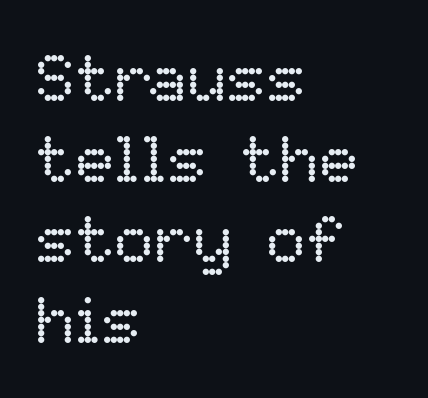
The image shows 66 px regular-weight type, upright; set left-aligned, line spacing 1.22x, normal letter spacing, not underlined; low stroke contrast and a medium x-height.
